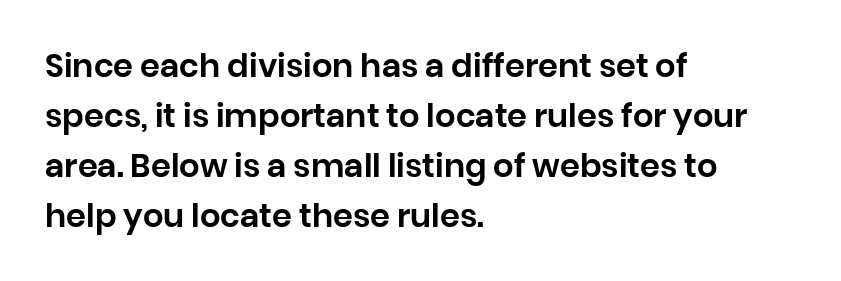
Q: Is the text italic (slanted)? A: No, it is upright.
Q: Is the typeface a serif or a sans-serif typeface? A: Sans-serif.
Q: Is the text underlined? A: No.
Q: How is the paragraph aligned? A: Left-aligned.
Q: Is the spacing between letters normal or unusually wide? A: Normal.
Q: Is the spacing between lines tight, normal or loose? A: Normal.
Q: Width (condensed, normal, or wide)? A: Normal.
Q: Stroke contrast? A: Low.
Q: x-height? A: Large.
Q: Monospaced? A: No.
